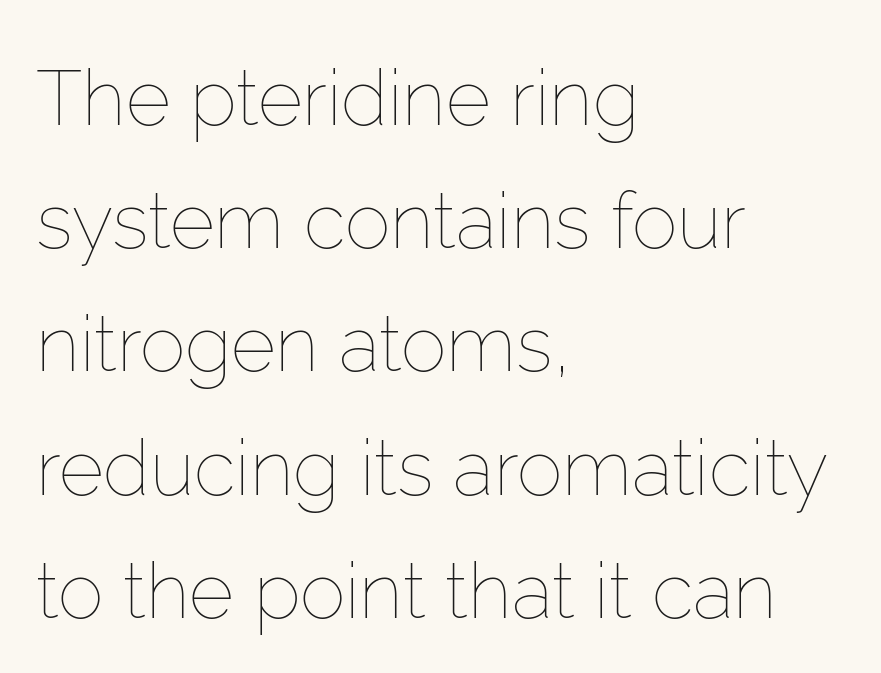
Q: Is the text bold? A: No.
Q: Is the text italic (slanted)? A: No, it is upright.
Q: Is the text underlined? A: No.
Q: How is the paragraph aligned? A: Left-aligned.
Q: Is the spacing between letters normal or unusually wide? A: Normal.
Q: Is the spacing between lines tight, normal or loose? A: Normal.
Q: Width (condensed, normal, or wide)? A: Normal.
Q: Stroke contrast? A: Low.
Q: x-height? A: Medium.
Q: Monospaced? A: No.
